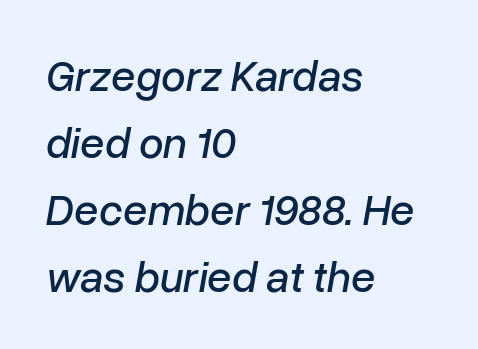
The image shows 44 px text type, italic (leaning right); set left-aligned, normal line spacing (1.52x), normal letter spacing, not underlined; low stroke contrast and a medium x-height.
